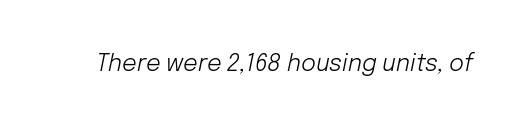
Q: Is the text bold? A: No.
Q: Is the text italic (slanted)? A: Yes, it leans right by about 12 degrees.
Q: Is the text underlined? A: No.
Q: Is the spacing between letters normal or unusually wide? A: Normal.
